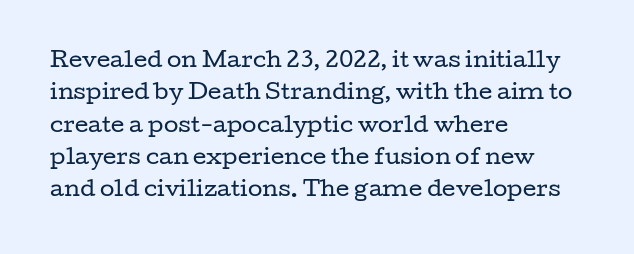
The image shows 21 px text type, upright; set left-aligned, normal line spacing (1.54x), normal letter spacing, not underlined.
